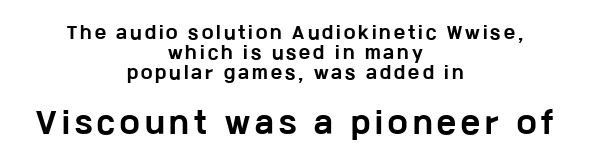
Lines of text with bare space underneath. Note the varied advance widths — an 'i' is clearly narrower than an 'm'. The letters carry no serifs — their stems end cleanly without finishing strokes. Each glyph is drawn with heavy, bold strokes.
